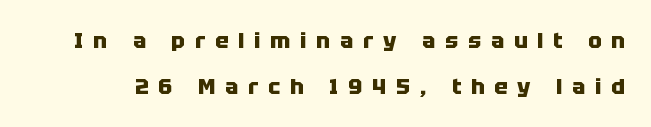
Glyph-to-glyph distance is far greater than everyday printed text. The font is running at its bold setting. If you drew a line through each stem, it would be perfectly vertical. The passage shown stacks its lines with a broad gap. The area under the type is left untouched.
